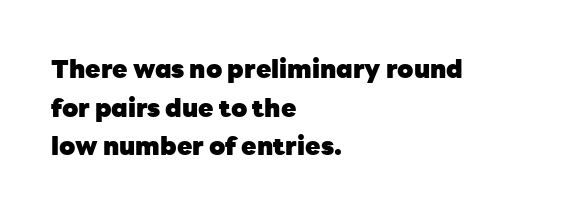
Lines of text with bare space underneath. Default kerning and tracking; the words read as compact shapes. Typeset ragged right — the left edge is the straight one. Regarding leading, the lines here are spaced in the standard way. Every stem runs plumb, perpendicular to the baseline.
